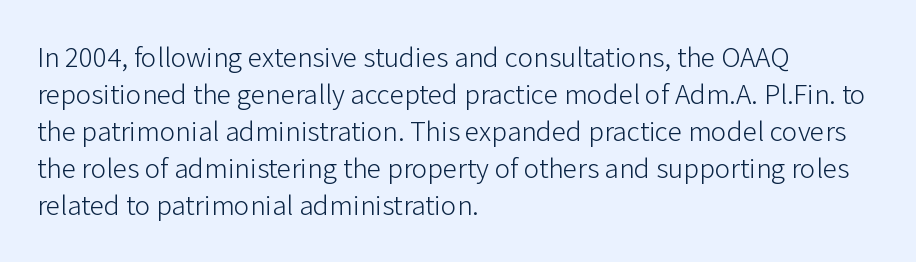
The setting favours the left margin, as ordinary paragraphs usually do. Is this a fixed-width face? No — the glyphs have proportional, varying widths. The space between consecutive lines is moderate. Each stroke keeps to a modest, everyday thickness or less. The text was rendered using a sans face with plain stroke endings.
